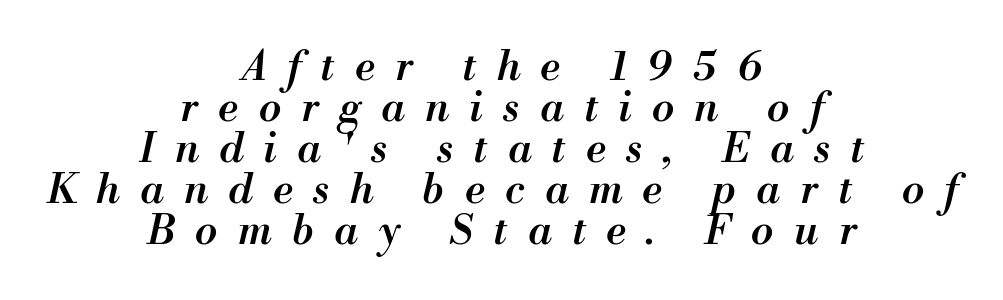
{"italic": "yes", "lean": "right", "slant_degrees": 13, "bold": "semi", "weight": "semibold", "width": "normal", "stroke_contrast": "medium", "x_height": "small", "monospaced": "no", "underline": "no", "align": "center", "line_spacing": "tight", "line_spacing_ratio": 1.0, "letter_spacing": "wide", "letter_spacing_em": 0.5, "glyph_px": 41}
